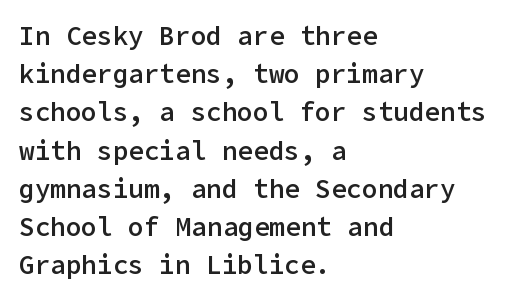
These lines keep a tight, regular rhythm from letter to letter. The rag falls on the right side of this text block. Glance below the letters and you will spot only blank space. Interline gaps are of average width in this sample.
